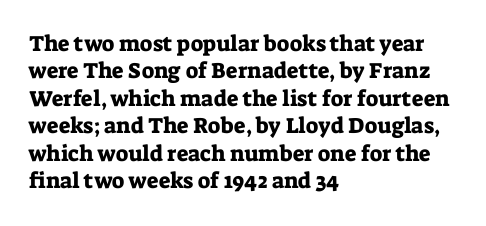
Q: Is the text italic (slanted)? A: No, it is upright.
Q: Is the text underlined? A: No.
Q: How is the paragraph aligned? A: Left-aligned.
Q: Is the spacing between letters normal or unusually wide? A: Normal.
Q: Is the spacing between lines tight, normal or loose? A: Normal.
